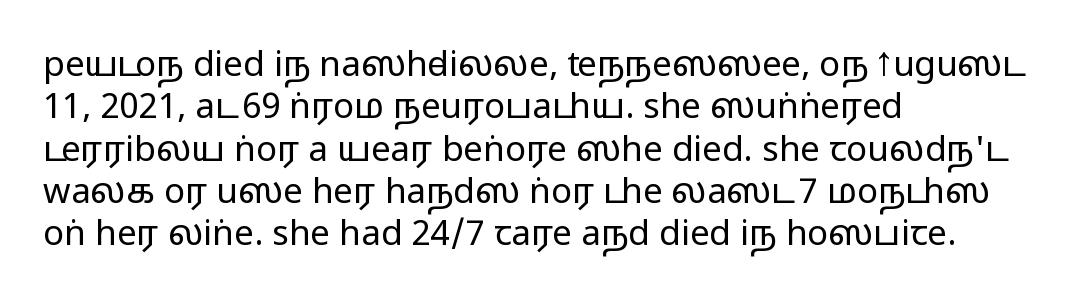
Q: Is the text italic (slanted)? A: No, it is upright.
Q: Is the typeface a serif or a sans-serif typeface? A: Sans-serif.
Q: Is the text underlined? A: No.
Q: How is the paragraph aligned? A: Left-aligned.
Q: Is the spacing between letters normal or unusually wide? A: Normal.
Q: Width (condensed, normal, or wide)? A: Wide.
Q: Stroke contrast? A: Medium.
Q: Monospaced? A: No.
